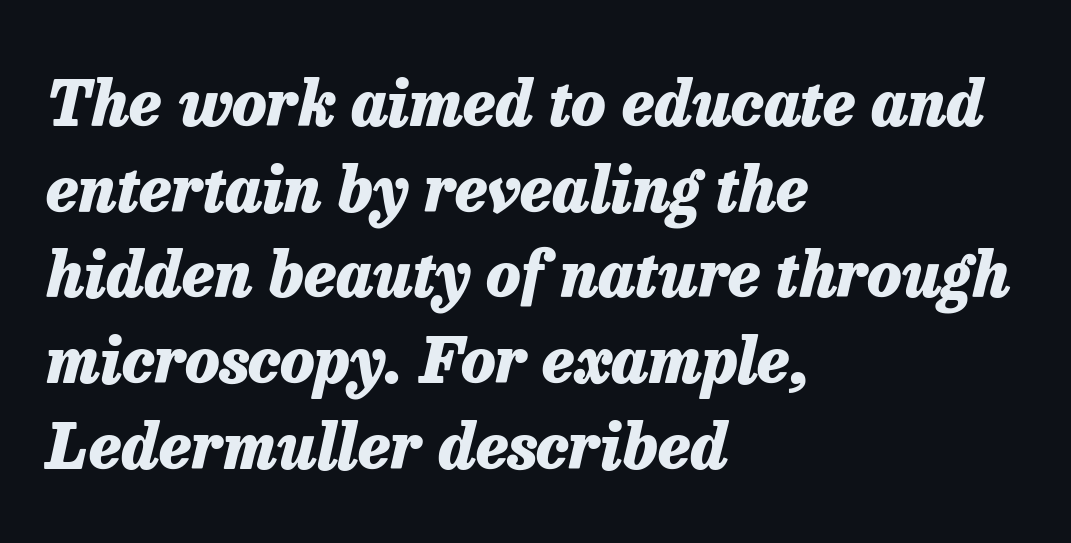
The image shows 63 px heavy type, italic (leaning right); set left-aligned, normal line spacing (1.36x), normal letter spacing, not underlined; low stroke contrast and a medium x-height.
